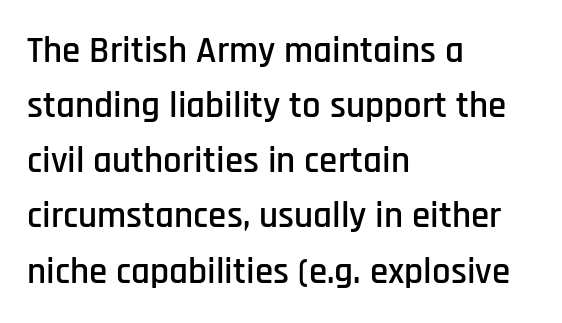
Q: Is the text italic (slanted)? A: No, it is upright.
Q: Is the typeface a serif or a sans-serif typeface? A: Sans-serif.
Q: Is the text underlined? A: No.
Q: How is the paragraph aligned? A: Left-aligned.
Q: Is the spacing between letters normal or unusually wide? A: Normal.
Q: Is the spacing between lines tight, normal or loose? A: Normal.
Q: Width (condensed, normal, or wide)? A: Condensed.
Q: Stroke contrast? A: Low.
Q: x-height? A: Large.
Q: Monospaced? A: No.
